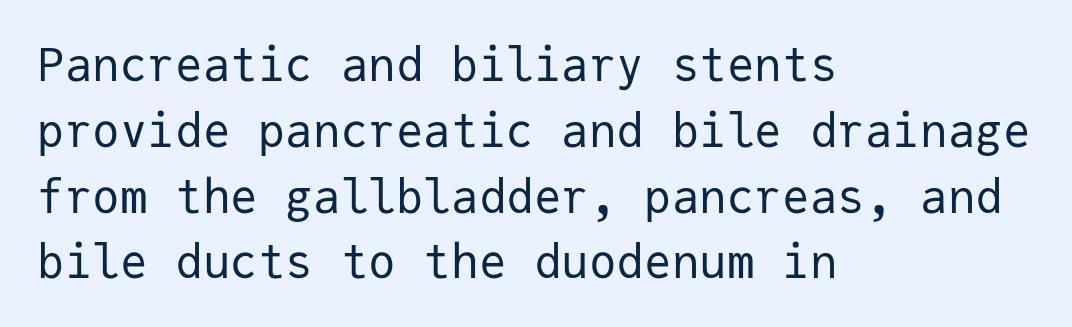
Q: Is the text bold? A: No.
Q: Is the text italic (slanted)? A: No, it is upright.
Q: Is the typeface a serif or a sans-serif typeface? A: Sans-serif.
Q: Is the text underlined? A: No.
Q: How is the paragraph aligned? A: Left-aligned.
Q: Is the spacing between letters normal or unusually wide? A: Normal.
Q: Is the spacing between lines tight, normal or loose? A: Normal.
Q: Width (condensed, normal, or wide)? A: Normal.
Q: Stroke contrast? A: Low.
Q: x-height? A: Medium.
Q: Monospaced? A: Yes.
